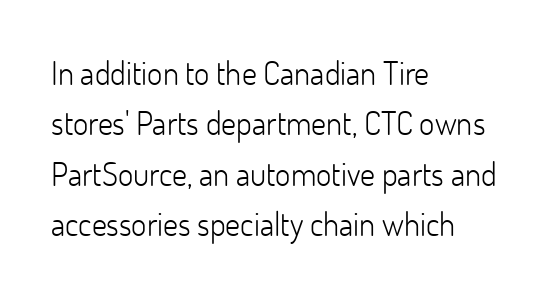
Q: Is the text bold? A: No.
Q: Is the text italic (slanted)? A: No, it is upright.
Q: Is the typeface a serif or a sans-serif typeface? A: Sans-serif.
Q: Is the text underlined? A: No.
Q: How is the paragraph aligned? A: Left-aligned.
Q: Is the spacing between letters normal or unusually wide? A: Normal.
Q: Is the spacing between lines tight, normal or loose? A: Normal.
Q: Width (condensed, normal, or wide)? A: Normal.
Q: Stroke contrast? A: Low.
Q: x-height? A: Small.
Q: Monospaced? A: No.
